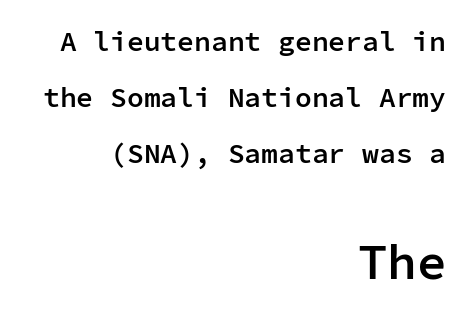
The image shows 49 px semibold sans-serif type, upright, monospaced; set right-aligned, loose line spacing (2.0x), normal letter spacing, not underlined; the second (bottom) block is 1.75x larger; low stroke contrast and a medium x-height.
